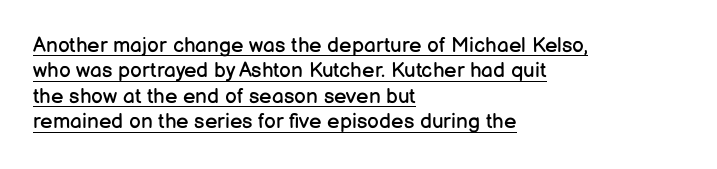
Q: Is the text bold? A: No.
Q: Is the text italic (slanted)? A: No, it is upright.
Q: Is the text underlined? A: Yes.
Q: How is the paragraph aligned? A: Left-aligned.
Q: Is the spacing between letters normal or unusually wide? A: Normal.
